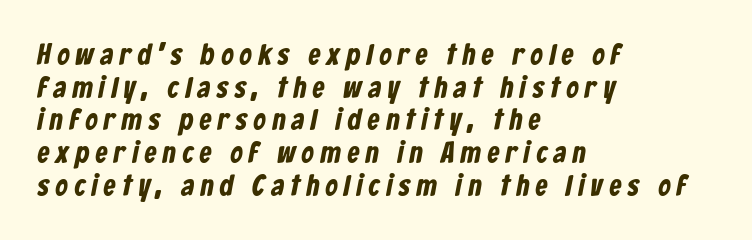
No feet cap the strokes, marking this as sans-serif type. The passage shown is not underscored anywhere. The passage shown is typed in a proportional face where columns would drift. Typeset ragged right — the left edge is the straight one. The line texture is sparse and dotted thanks to wide tracking.
